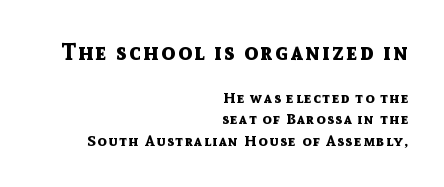
Q: Is the text bold? A: Yes.
Q: Is the text italic (slanted)? A: No, it is upright.
Q: Is the text underlined? A: No.
Q: How is the paragraph aligned? A: Right-aligned.
Q: Is the spacing between lines tight, normal or loose? A: Normal.
Q: Which block of text is set in a larger size, the first (top) or the second (bottom)? A: The first (top) one.
